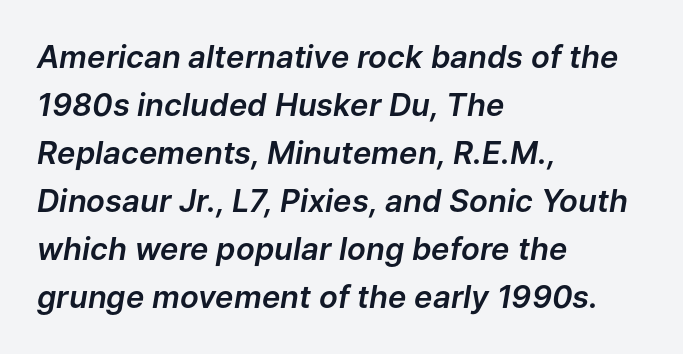
Q: Is the text italic (slanted)? A: Yes, it leans right by about 9 degrees.
Q: Is the text underlined? A: No.
Q: How is the paragraph aligned? A: Left-aligned.
Q: Is the spacing between letters normal or unusually wide? A: Normal.
Q: Is the spacing between lines tight, normal or loose? A: Normal.
Q: Width (condensed, normal, or wide)? A: Normal.
Q: Stroke contrast? A: Low.
Q: x-height? A: Medium.
Q: Monospaced? A: No.
